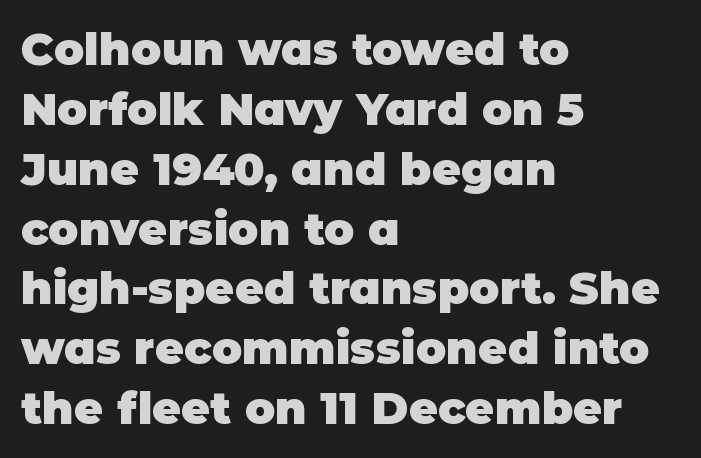
Q: Is the text bold? A: Yes.
Q: Is the text italic (slanted)? A: No, it is upright.
Q: Is the typeface a serif or a sans-serif typeface? A: Sans-serif.
Q: Is the text underlined? A: No.
Q: How is the paragraph aligned? A: Left-aligned.
Q: Is the spacing between letters normal or unusually wide? A: Normal.
Q: Is the spacing between lines tight, normal or loose? A: Normal.
Q: Width (condensed, normal, or wide)? A: Normal.
Q: Stroke contrast? A: Low.
Q: x-height? A: Large.
Q: Monospaced? A: No.
